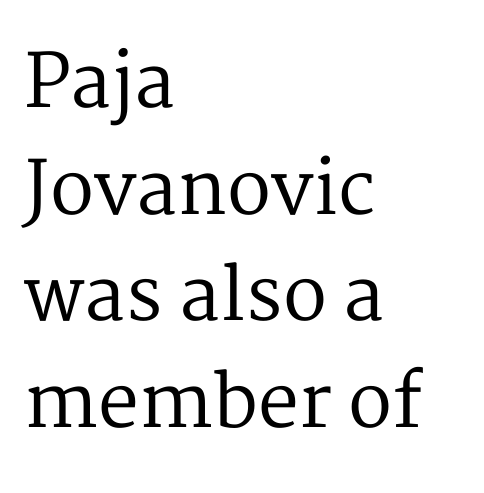
This sample has the flowing, uneven cadence of proportional lettering. A typesetter would mark this as roman, not italic. How would I describe the line gaps? Plain and ordinary. Every row of glyphs begins at an identical x-position on the left. Is this a sans? No — the strokes have serifs. Underline: absent.
